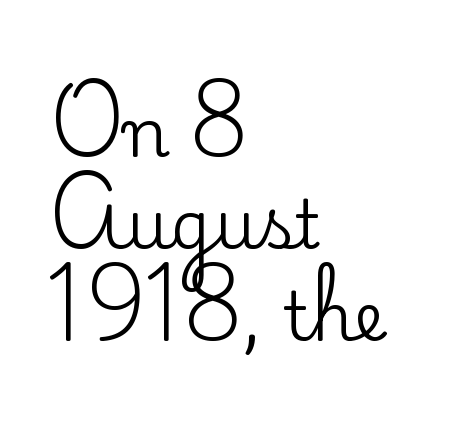
The image shows 67 px serif type, upright; set left-aligned, normal line spacing (1.37x), normal letter spacing, not underlined; low stroke contrast and a small x-height.
